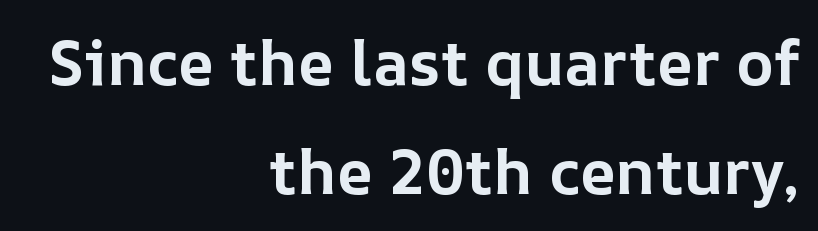
A clean baseline with only descenders dipping below it. Leftover space on each line is placed entirely before the opening word. Caption: bold face, heavy strokes. Each letter keeps its own natural width here, so spacing adapts to shape. The specimen reads as upright at a glance. Characters follow at the spacing the type designer built in.
